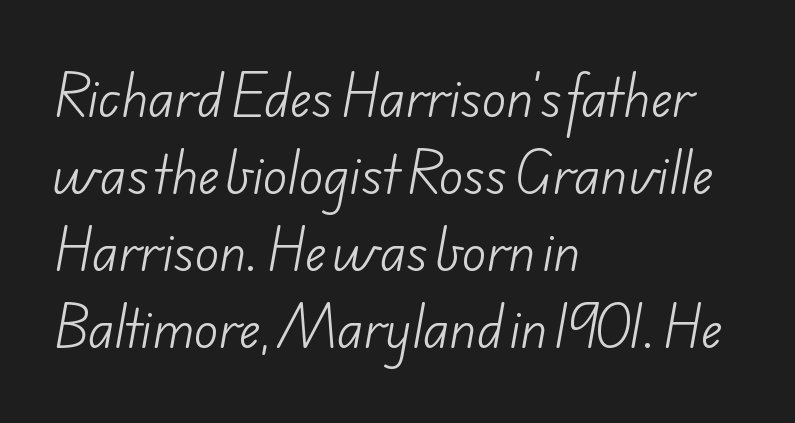
The image shows 50 px light sans-serif type; set left-aligned, normal line spacing (1.54x), normal letter spacing, not underlined; low stroke contrast and a small x-height.
